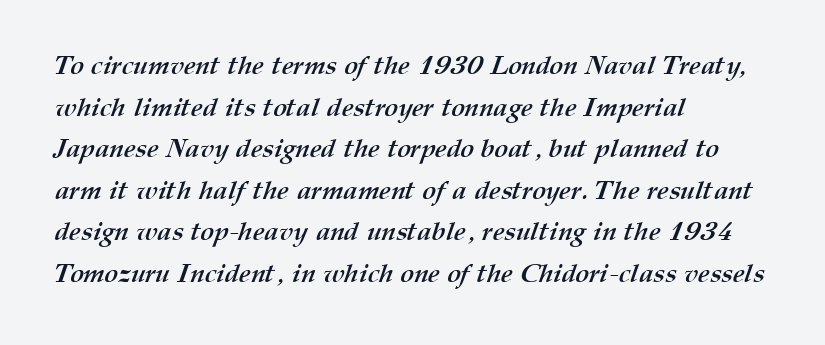
Q: Is the text bold? A: Yes.
Q: Is the text underlined? A: No.
Q: How is the paragraph aligned? A: Left-aligned.
Q: Is the spacing between letters normal or unusually wide? A: Normal.
Q: Is the spacing between lines tight, normal or loose? A: Normal.
